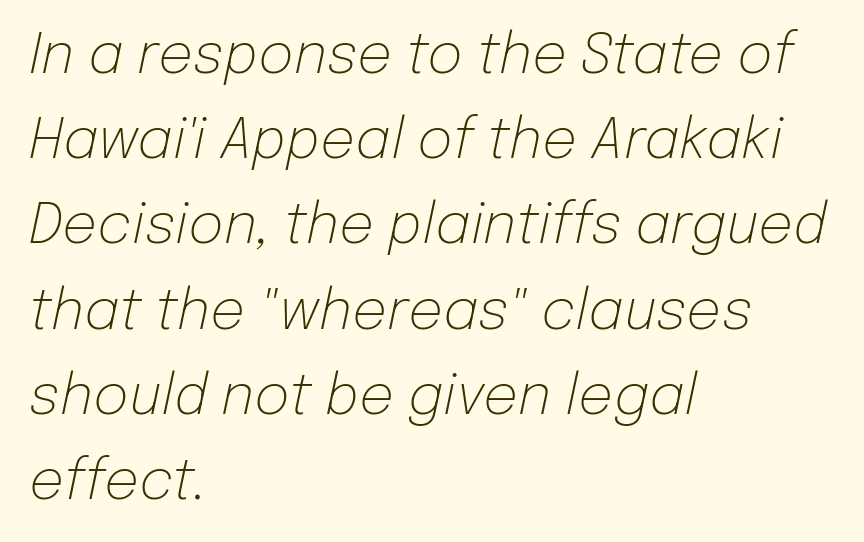
Rows of type keep a routine distance in the vertical direction. Check the space under the baseline: it is left empty. Does the copy run flush right? No — it runs flush left. The horizontal fit of the characters is conventional and even. Spacing verdict: proportional, widths tailored to each character. Each stroke keeps to a modest, everyday thickness or less.
